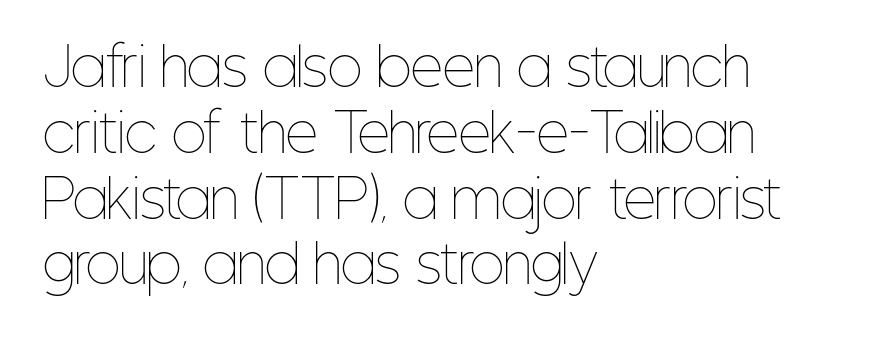
{"italic": "no", "bold": "no", "weight": "thin", "width": "condensed", "stroke_contrast": "low", "x_height": "medium", "monospaced": "no", "underline": "no", "align": "left", "line_spacing": "normal", "line_spacing_ratio": 1.29, "letter_spacing": "normal", "letter_spacing_em": 0.0, "glyph_px": 51}
